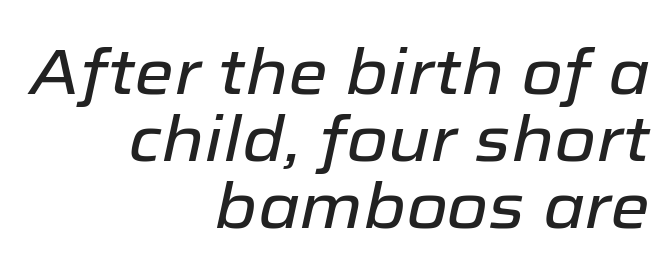
{"italic": "yes", "lean": "right", "slant_degrees": 12, "width": "normal", "stroke_contrast": "low", "x_height": "medium", "monospaced": "no", "underline": "no", "align": "right", "line_spacing": "tight", "line_spacing_ratio": 1.05, "letter_spacing": "normal", "letter_spacing_em": 0.0, "glyph_px": 64}
